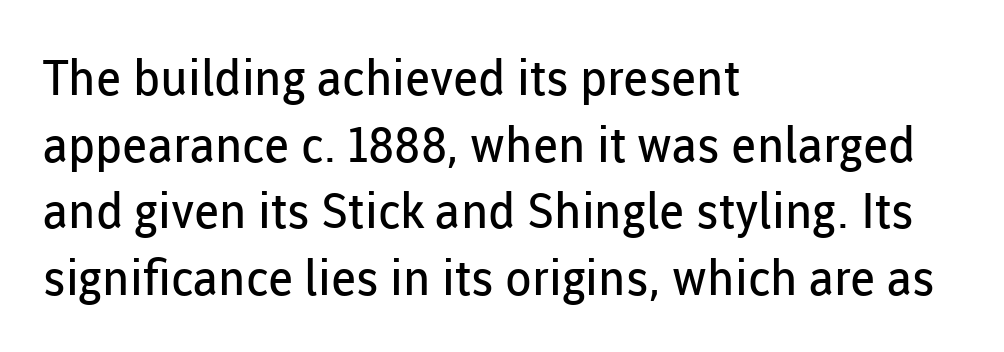
Q: Is the text bold? A: No.
Q: Is the text italic (slanted)? A: No, it is upright.
Q: Is the typeface a serif or a sans-serif typeface? A: Sans-serif.
Q: Is the text underlined? A: No.
Q: How is the paragraph aligned? A: Left-aligned.
Q: Is the spacing between letters normal or unusually wide? A: Normal.
Q: Is the spacing between lines tight, normal or loose? A: Normal.
Q: Width (condensed, normal, or wide)? A: Normal.
Q: Stroke contrast? A: Low.
Q: x-height? A: Medium.
Q: Monospaced? A: No.
